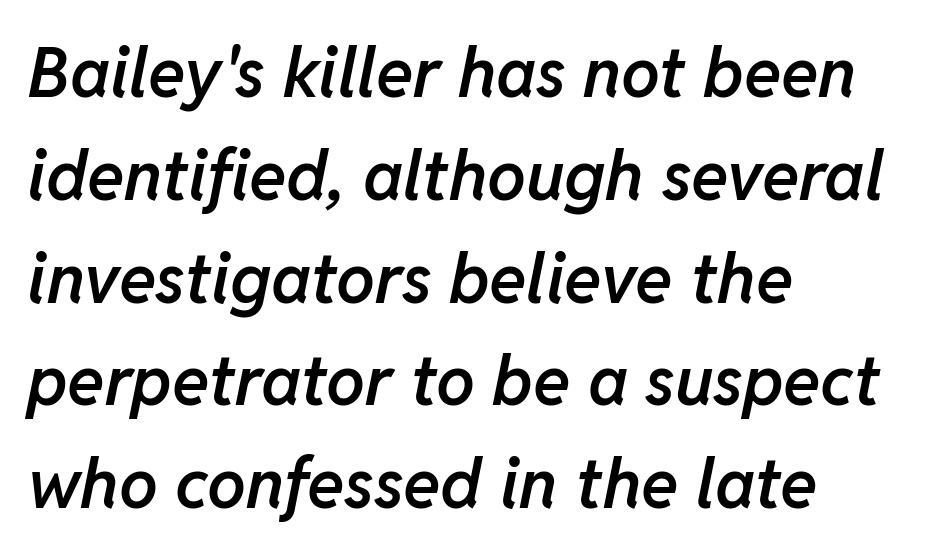
Bold? Not quite — semibold, heavier than regular but stopping short. Proportional: the letters do not fall into vertical columns. This rendering uses left alignment, leaving the right contour irregular. This rendering features lettering with no underline.
